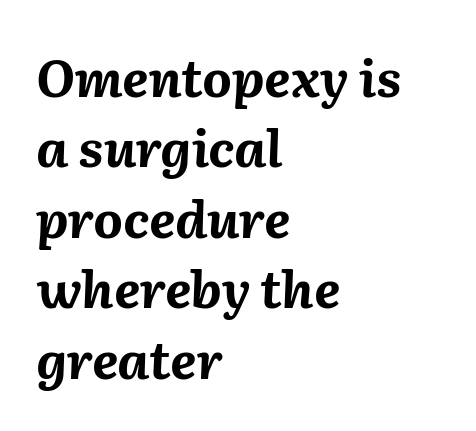
Q: Is the text bold? A: Yes.
Q: Is the text italic (slanted)? A: Yes, it leans right by about 2 degrees.
Q: Is the text underlined? A: No.
Q: How is the paragraph aligned? A: Left-aligned.
Q: Is the spacing between letters normal or unusually wide? A: Normal.
Q: Is the spacing between lines tight, normal or loose? A: Normal.
Q: Width (condensed, normal, or wide)? A: Normal.
Q: Stroke contrast? A: Medium.
Q: x-height? A: Medium.
Q: Monospaced? A: No.
